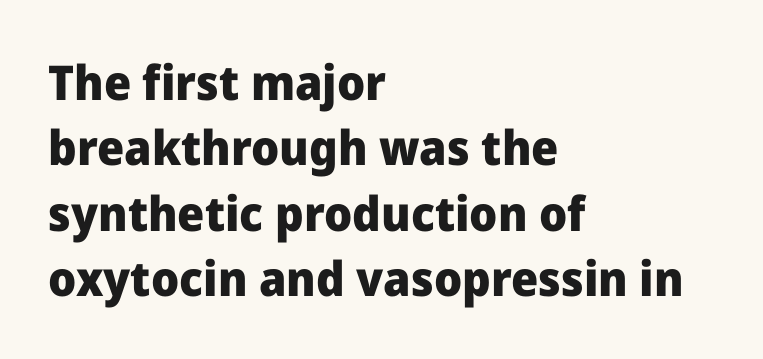
{"serif": "no", "italic": "no", "bold": "yes", "weight": "heavy", "width": "normal", "stroke_contrast": "low", "x_height": "medium", "monospaced": "no", "underline": "no", "align": "left", "line_spacing": "normal", "line_spacing_ratio": 1.36, "letter_spacing": "normal", "letter_spacing_em": 0.0, "glyph_px": 48}
